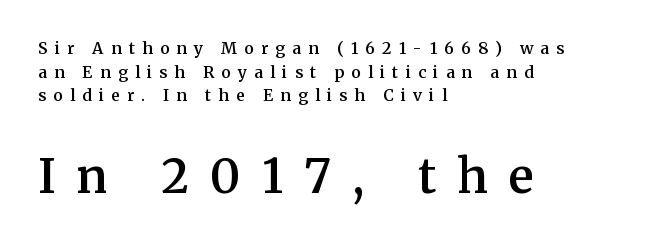
The image shows 47 px semibold serif type, upright; set left-aligned, normal line spacing (1.47x), unusually wide letter spacing (+0.45 em), not underlined; the second (bottom) block is 2.94x larger; medium stroke contrast and a medium x-height.
